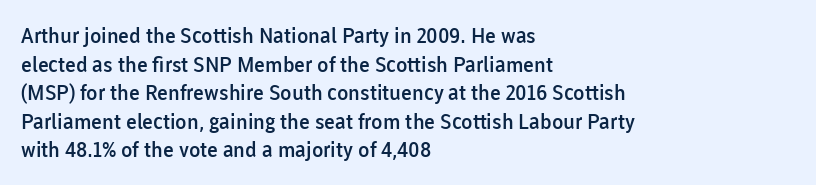
{"italic": "no", "bold": "semi", "underline": "no", "align": "left", "line_spacing": "normal", "line_spacing_ratio": 1.36, "letter_spacing": "normal", "letter_spacing_em": 0.0, "glyph_px": 21}
